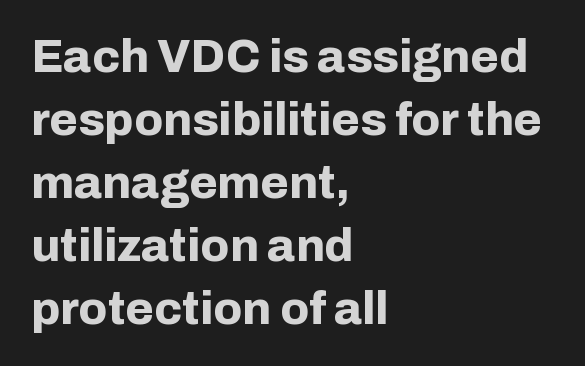
The foot of each line stays bare and open. Compared with a centered layout, this one pins lines to the left instead. Proportional: the letters do not fall into vertical columns. Type style note: lacks serifs. No extra tracking has been applied to these lines. Leading matches the norm, producing a regular column.
